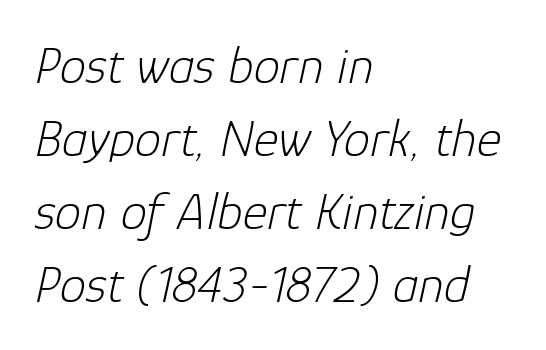
What stands out about the letter spacing? Nothing — it is the standard amount. The strokes are not fattened; the text isn't bold. Left-aligned paragraph, ragged on the right. Honestly, there is no underline to notice here at all. Looking at the ascenders, they clearly lean. The letters advance in unequal steps, a hallmark of proportional type.
